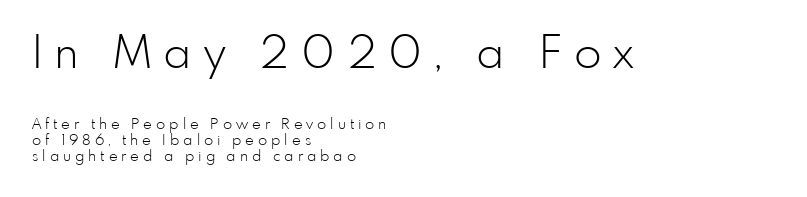
Heaviness? Minimal to ordinary, like unemphasized prose. The block of text is dense from top to bottom, with scant space between rows. This is the regular roman posture of the typeface. Look at the bottom of the vertical strokes: they stop flat, with no serifs.
